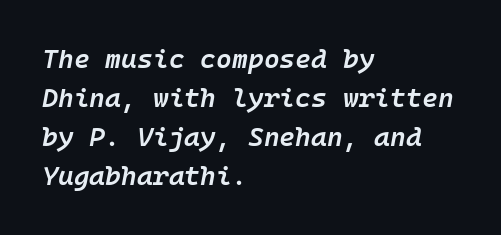
Q: Is the text bold? A: Semi-bold.
Q: Is the text italic (slanted)? A: Yes, it leans right by about 10 degrees.
Q: Is the text underlined? A: No.
Q: How is the paragraph aligned? A: Left-aligned.
Q: Is the spacing between letters normal or unusually wide? A: Normal.
Q: Is the spacing between lines tight, normal or loose? A: Normal.
